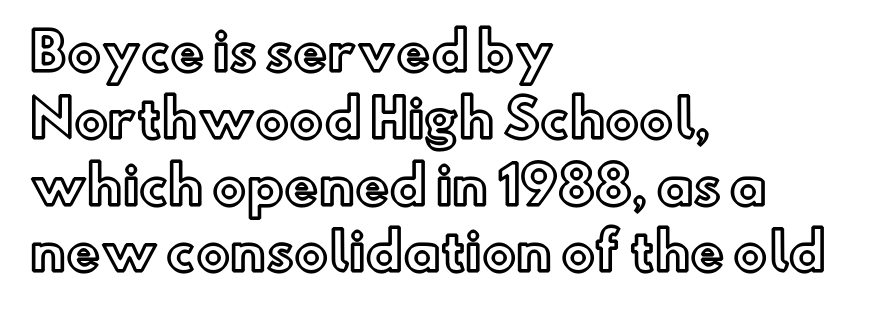
The image shows 51 px text type, upright; set left-aligned, normal line spacing (1.31x), normal letter spacing, not underlined; a small x-height.
